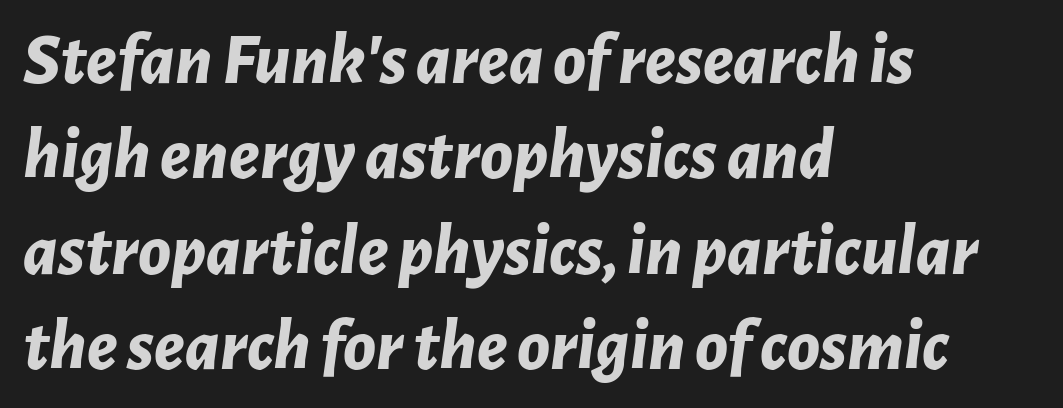
Q: Is the text bold? A: Yes.
Q: Is the text italic (slanted)? A: Yes, it leans right by about 7 degrees.
Q: Is the text underlined? A: No.
Q: How is the paragraph aligned? A: Left-aligned.
Q: Is the spacing between letters normal or unusually wide? A: Normal.
Q: Is the spacing between lines tight, normal or loose? A: Normal.
Q: Width (condensed, normal, or wide)? A: Normal.
Q: Stroke contrast? A: Low.
Q: x-height? A: Medium.
Q: Monospaced? A: No.
